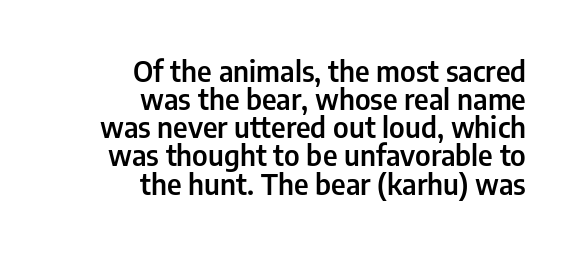
{"serif": "no", "italic": "no", "bold": "semi", "weight": "semibold", "width": "condensed", "stroke_contrast": "low", "x_height": "medium", "monospaced": "no", "underline": "no", "align": "right", "line_spacing": "tight", "line_spacing_ratio": 0.97, "letter_spacing": "normal", "letter_spacing_em": 0.0, "glyph_px": 29}
